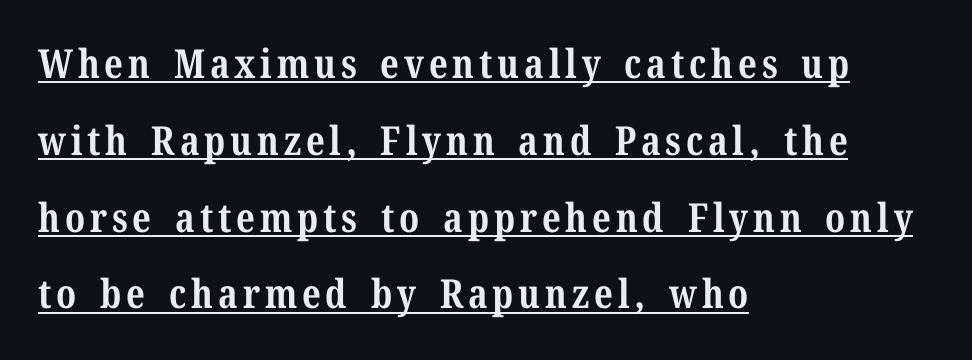
Look at the stroke-to-counter ratio: heavy, a bold. Compared with typical paragraphs, the rows here are farther apart. Horizontally, the lines are justified to the leading edge only. Nope, not italic — everything's standing straight. Stroke terminals: seriffed. The string is rendered with underlining switched on.
